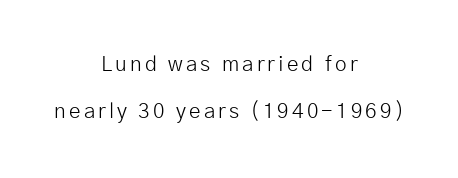
Stem width sits at or under what a default text font uses. The foot of each line stays bare and open. Posture: straight, roman, zero tilt. Which margin do the lines hug? Neither — every line sits in the middle. Students, observe: this is what heavily led, spacious text looks like.
